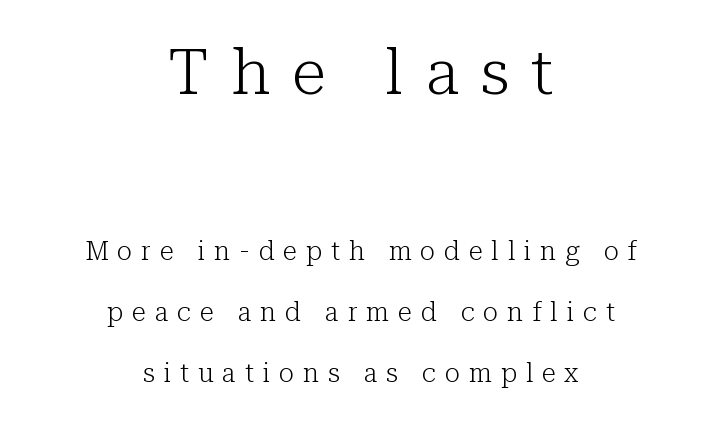
The image shows 64 px light serif type, upright; set centered, loose line spacing (2.34x), unusually wide letter spacing (+0.34 em), not underlined; the first (top) block is 2.46x larger; low stroke contrast and a medium x-height.
